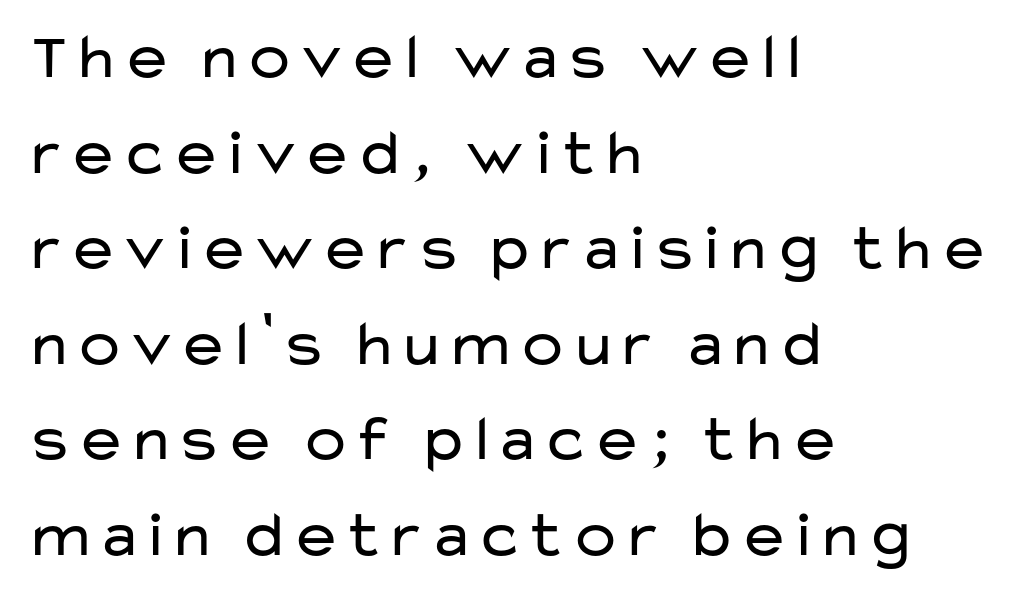
The letters stand upright; this is a roman face. Glyph-to-glyph distance matches everyday printed text. How would I describe the line gaps? Plain and ordinary. Leftover space on each line is placed entirely after the last word. Each letter's strokes conclude bluntly, with no projecting serifs.
